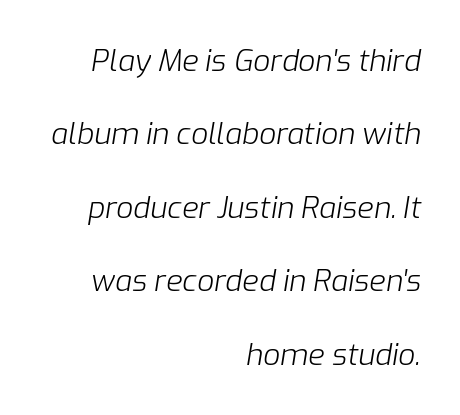
Q: Is the text bold? A: No.
Q: Is the text italic (slanted)? A: Yes, it leans right by about 9 degrees.
Q: Is the text underlined? A: No.
Q: How is the paragraph aligned? A: Right-aligned.
Q: Is the spacing between letters normal or unusually wide? A: Normal.
Q: Is the spacing between lines tight, normal or loose? A: Loose.
Q: Width (condensed, normal, or wide)? A: Normal.
Q: Stroke contrast? A: Low.
Q: x-height? A: Medium.
Q: Monospaced? A: No.
